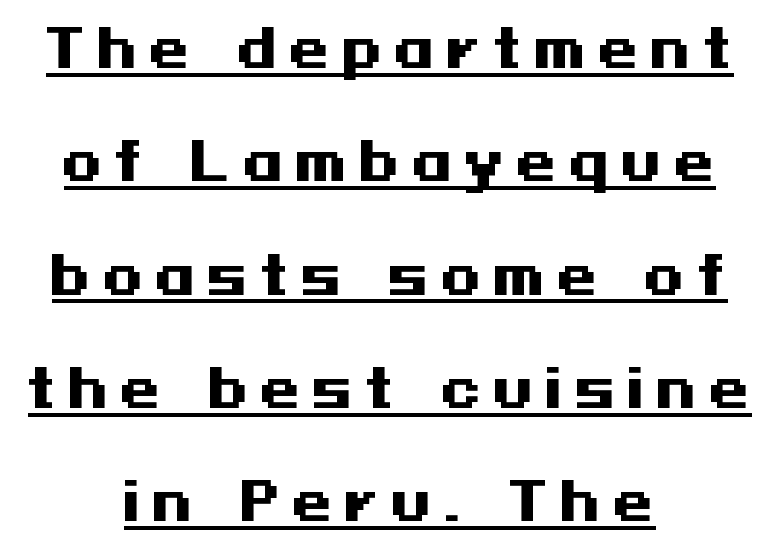
Every stem runs plumb, perpendicular to the baseline. Type style note: lacks serifs. Look at the tracking — it's clearly loosened, letters drifting apart. Pretty heavy lettering here — definitely bold. Students, observe: this is what heavily led, spacious text looks like. The glyphs are accompanied by a horizontal stroke just below them.
